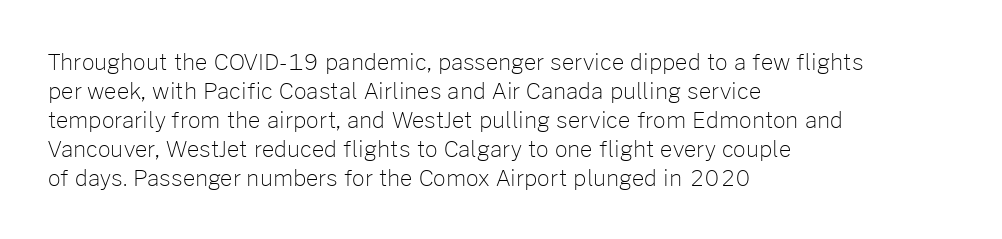
The image shows 22 px text type, upright; set left-aligned, normal line spacing (1.32x), normal letter spacing, not underlined.
